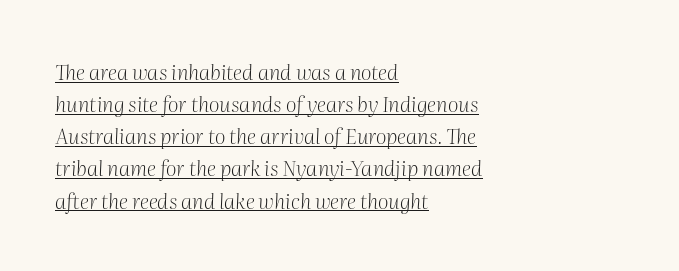
The image shows 21 px text type, italic (leaning right); set left-aligned, normal line spacing (1.53x), normal letter spacing, underlined.
